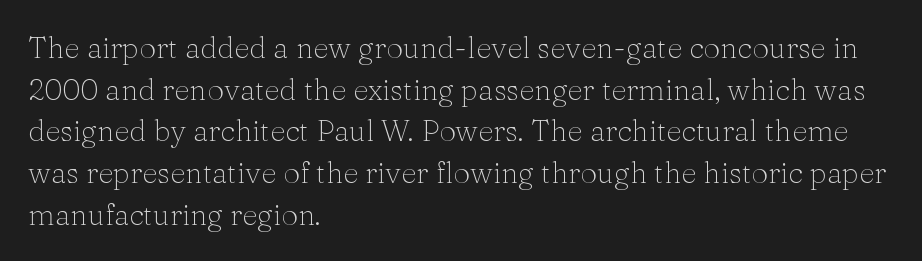
The image shows 30 px light serif type, upright; set left-aligned, normal line spacing (1.39x), normal letter spacing, not underlined; medium stroke contrast and a medium x-height.
